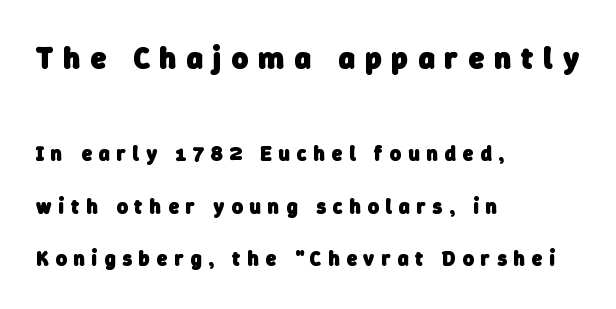
{"serif": "no", "bold": "yes", "weight": "heavy", "width": "normal", "stroke_contrast": "low", "x_height": "medium", "monospaced": "no", "underline": "no", "align": "left", "line_spacing": "loose", "line_spacing_ratio": 2.5, "letter_spacing": "wide", "letter_spacing_em": 0.33, "larger_block": "first", "size_ratio": 1.48, "glyph_px": 31}
